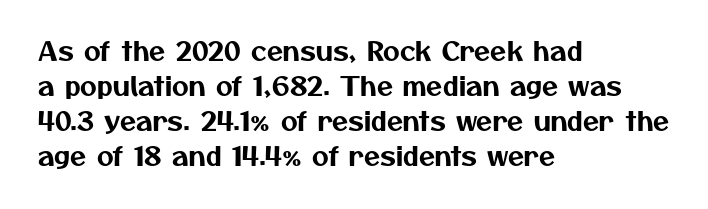
A classic flush-left, rag-right setting is used for this passage. Each word holds together tightly as a unit, with standard inter-letter gaps. The block of text has a typical density, with ordinary space between rows. A clean baseline with only descenders dipping below it.
